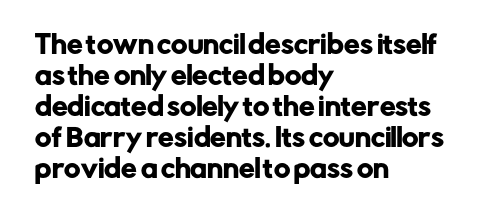
The image shows 25 px text type, upright; set left-aligned, line spacing 1.24x, normal letter spacing, not underlined.
